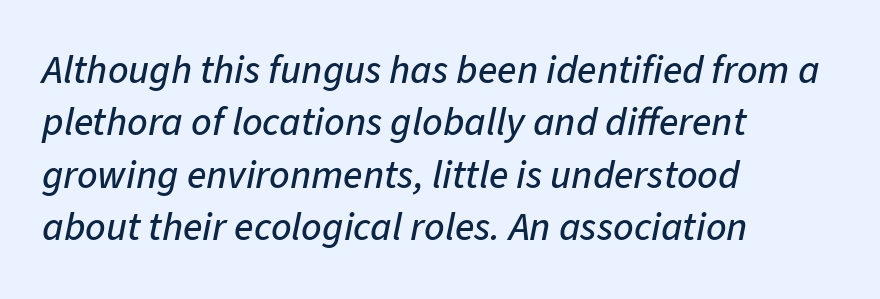
The image shows 40 px text type, italic (leaning right); set left-aligned, normal line spacing (1.31x), normal letter spacing, not underlined; low stroke contrast and a medium x-height.
